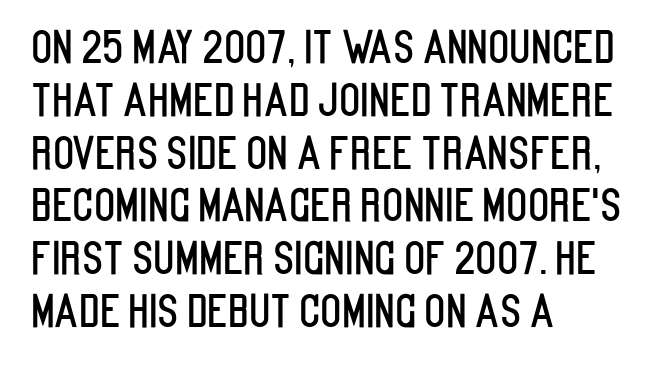
Q: Is the text italic (slanted)? A: No, it is upright.
Q: Is the typeface a serif or a sans-serif typeface? A: Sans-serif.
Q: Is the text underlined? A: No.
Q: How is the paragraph aligned? A: Left-aligned.
Q: Is the spacing between letters normal or unusually wide? A: Normal.
Q: Width (condensed, normal, or wide)? A: Condensed.
Q: Stroke contrast? A: Low.
Q: x-height? A: Large.
Q: Monospaced? A: No.
